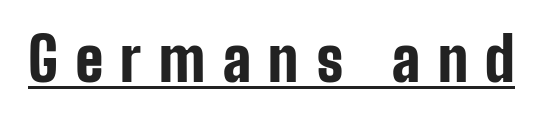
Q: Is the text bold? A: Yes.
Q: Is the text italic (slanted)? A: No, it is upright.
Q: Is the typeface a serif or a sans-serif typeface? A: Sans-serif.
Q: Is the text underlined? A: Yes.
Q: Is the spacing between letters normal or unusually wide? A: Unusually wide.
Q: Width (condensed, normal, or wide)? A: Condensed.
Q: Stroke contrast? A: Low.
Q: x-height? A: Medium.
Q: Monospaced? A: No.
